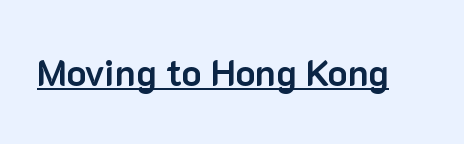
{"serif": "no", "italic": "no", "bold": "yes", "weight": "bold", "width": "normal", "stroke_contrast": "low", "x_height": "medium", "monospaced": "no", "underline": "yes", "letter_spacing": "normal", "letter_spacing_em": 0.0, "glyph_px": 37}
